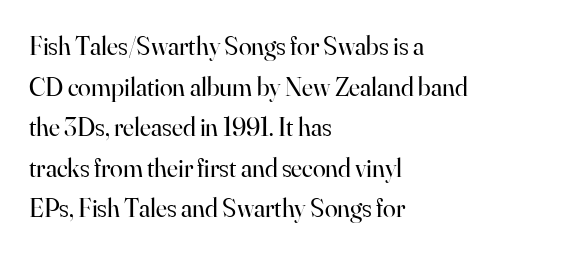
{"italic": "no", "bold": "no", "underline": "no", "align": "left", "line_spacing": "normal", "line_spacing_ratio": 1.56, "letter_spacing": "normal", "letter_spacing_em": 0.0, "glyph_px": 26}
